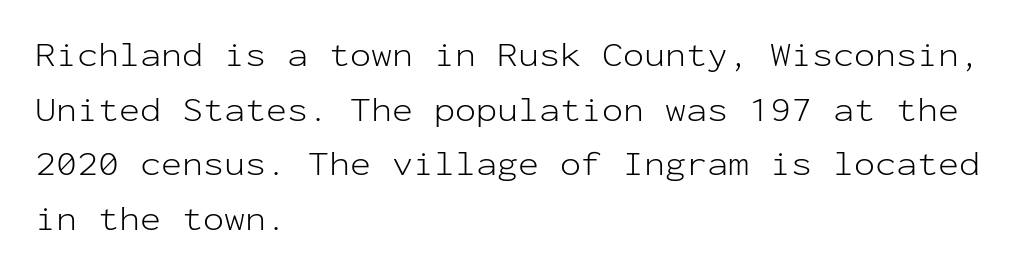
Q: Is the text bold? A: No.
Q: Is the text italic (slanted)? A: No, it is upright.
Q: Is the typeface a serif or a sans-serif typeface? A: Sans-serif.
Q: Is the text underlined? A: No.
Q: How is the paragraph aligned? A: Left-aligned.
Q: Is the spacing between letters normal or unusually wide? A: Normal.
Q: Is the spacing between lines tight, normal or loose? A: Normal.
Q: Width (condensed, normal, or wide)? A: Normal.
Q: Stroke contrast? A: Low.
Q: x-height? A: Medium.
Q: Monospaced? A: Yes.
